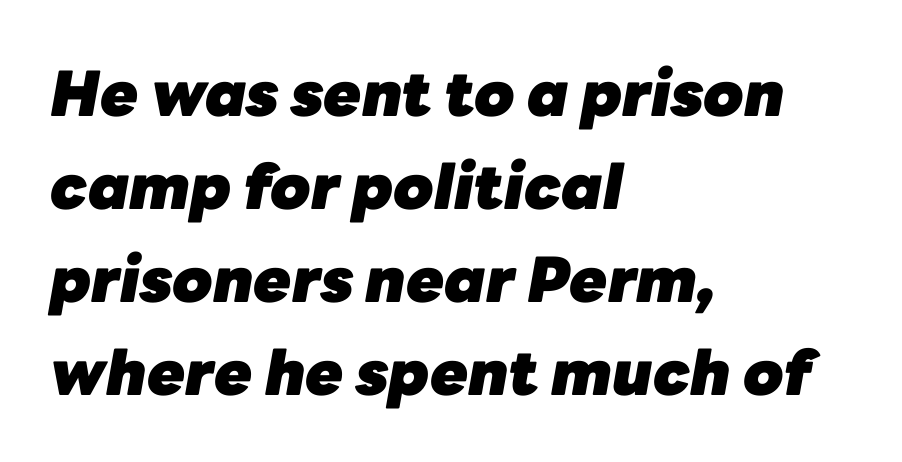
Q: Is the text bold? A: Yes.
Q: Is the text italic (slanted)? A: Yes, it leans right by about 10 degrees.
Q: Is the text underlined? A: No.
Q: How is the paragraph aligned? A: Left-aligned.
Q: Is the spacing between letters normal or unusually wide? A: Normal.
Q: Is the spacing between lines tight, normal or loose? A: Normal.
Q: Width (condensed, normal, or wide)? A: Normal.
Q: Stroke contrast? A: Low.
Q: x-height? A: Medium.
Q: Monospaced? A: No.
